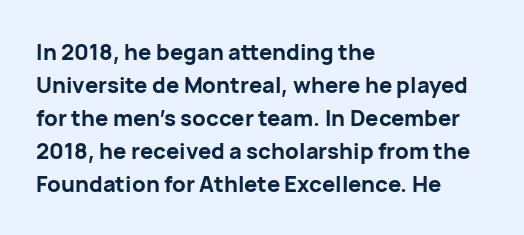
{"italic": "no", "bold": "yes", "underline": "no", "align": "left", "line_spacing": "normal", "line_spacing_ratio": 1.5, "letter_spacing": "normal", "letter_spacing_em": 0.0, "glyph_px": 22}
